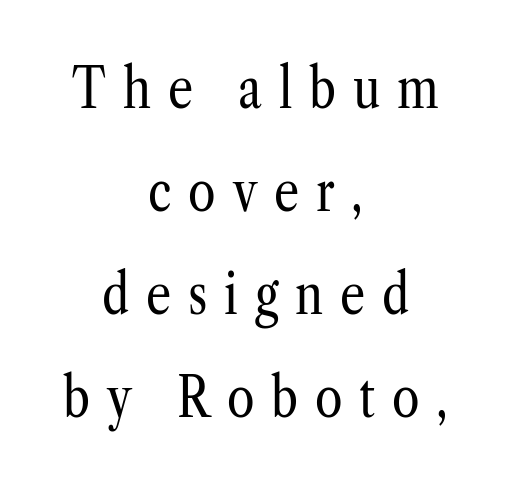
Decoration check: the copy has no underline. Students, note that the glyphs here are deliberately spaced far apart. Heft: none added — not bold. A typesetter would label this face a serif. A roman cut, with each character standing at attention. Note the varied advance widths — an 'i' is clearly narrower than an 'm'.
